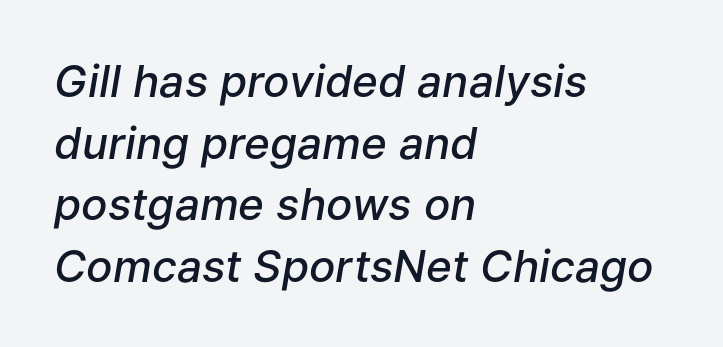
This is the in-between weight designers call semibold or demi. Is the letter spacing exaggerated? No — it looks like the ordinary default. The text block is weighted toward the left margin, trailing off unevenly rightward. The strip under each line holds only bare page.
